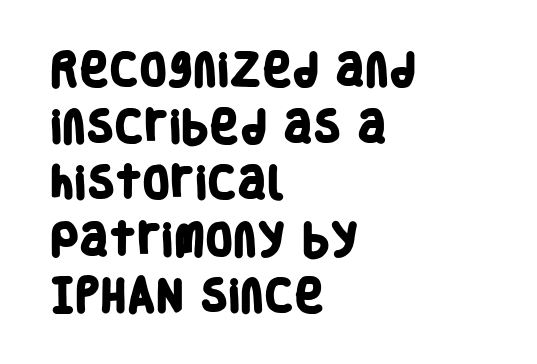
The image shows 36 px heavy, condensed sans-serif type; set left-aligned, normal line spacing (1.57x), normal letter spacing, not underlined; low stroke contrast and a large x-height.
